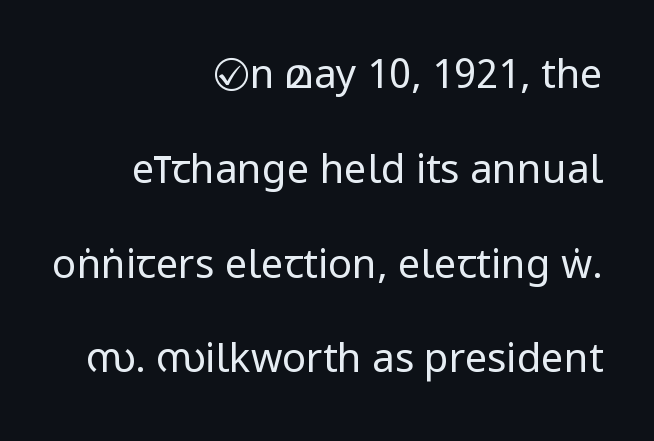
Q: Is the text bold? A: No.
Q: Is the text italic (slanted)? A: No, it is upright.
Q: Is the typeface a serif or a sans-serif typeface? A: Sans-serif.
Q: Is the text underlined? A: No.
Q: How is the paragraph aligned? A: Right-aligned.
Q: Is the spacing between letters normal or unusually wide? A: Normal.
Q: Is the spacing between lines tight, normal or loose? A: Loose.
Q: Width (condensed, normal, or wide)? A: Condensed.
Q: Stroke contrast? A: Low.
Q: x-height? A: Large.
Q: Monospaced? A: No.
